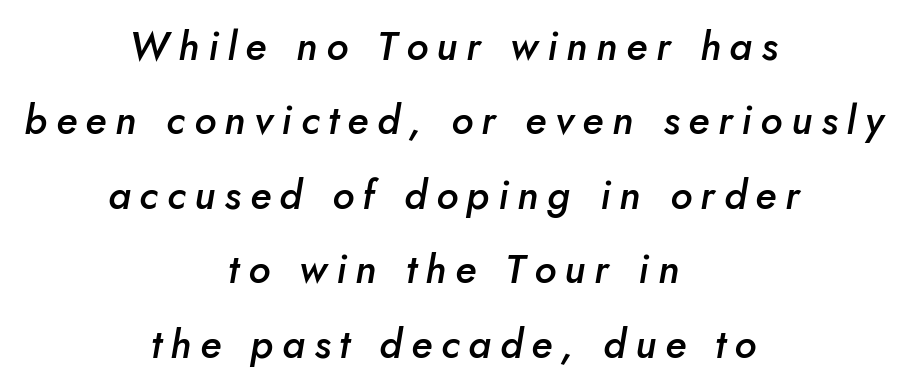
Q: Is the text bold? A: Semi-bold.
Q: Is the text italic (slanted)? A: Yes, it leans right by about 5 degrees.
Q: Is the text underlined? A: No.
Q: How is the paragraph aligned? A: Centered.
Q: Is the spacing between letters normal or unusually wide? A: Unusually wide.
Q: Width (condensed, normal, or wide)? A: Normal.
Q: Stroke contrast? A: Low.
Q: x-height? A: Small.
Q: Monospaced? A: No.
